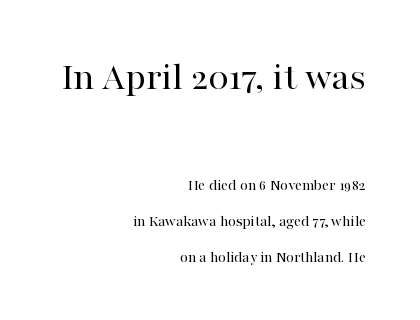
Q: Is the text bold? A: No.
Q: Is the text italic (slanted)? A: No, it is upright.
Q: Is the typeface a serif or a sans-serif typeface? A: Serif.
Q: Is the text underlined? A: No.
Q: How is the paragraph aligned? A: Right-aligned.
Q: Is the spacing between letters normal or unusually wide? A: Normal.
Q: Is the spacing between lines tight, normal or loose? A: Loose.
Q: Which block of text is set in a larger size, the first (top) or the second (bottom)? A: The first (top) one.
Q: Width (condensed, normal, or wide)? A: Normal.
Q: Stroke contrast? A: High.
Q: x-height? A: Medium.
Q: Monospaced? A: No.
